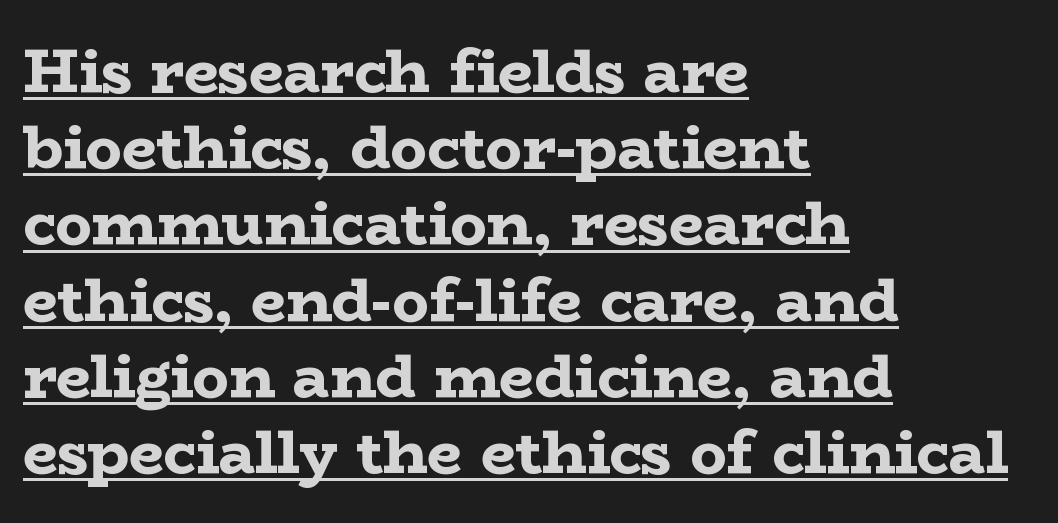
{"serif": "yes", "italic": "no", "bold": "yes", "weight": "bold", "width": "wide", "stroke_contrast": "low", "x_height": "medium", "monospaced": "no", "underline": "yes", "align": "left", "line_spacing": "normal", "line_spacing_ratio": 1.25, "letter_spacing": "normal", "letter_spacing_em": 0.0, "glyph_px": 61}
